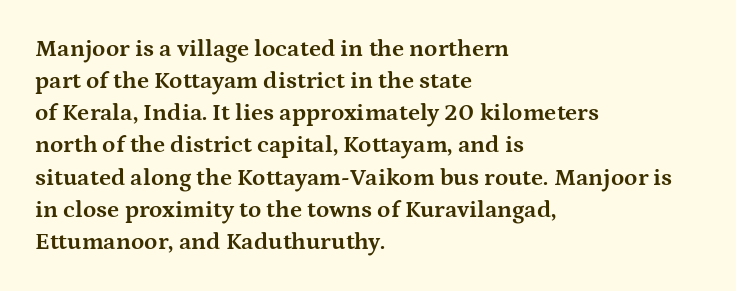
Heavy-handed strokes throughout: this text is bold. Ordinary non-slanted type is in use. The text block is weighted toward the left margin, trailing off unevenly rightward. Students, observe: this is what conventionally led text looks like. Students, note that the glyphs here touch the page at normal intervals. The words here are not underlined.
